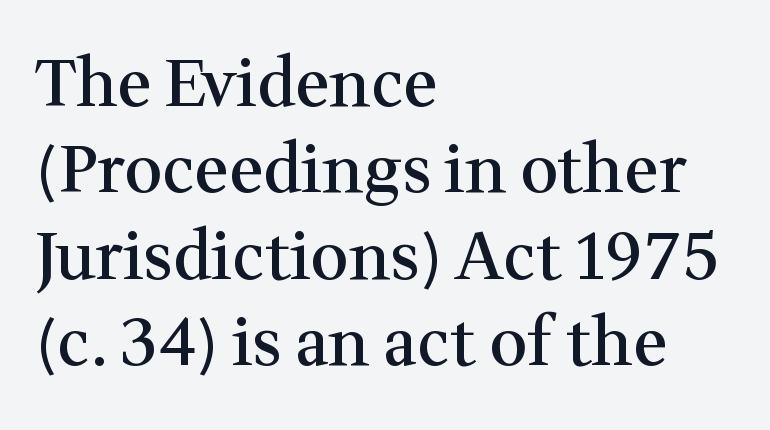
You could not count columns in this text — the font is proportionally spaced. Lines of text with bare space underneath. The compositor pushed each line to the left boundary. The passage shown stacks its lines at a standard gap. Ordinary non-slanted type is in use.
